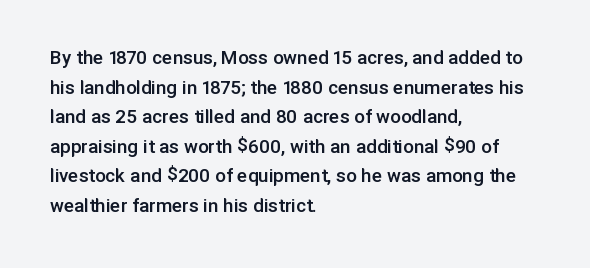
The image shows 21 px text type, upright; set left-aligned, normal line spacing (1.41x), normal letter spacing, not underlined.
